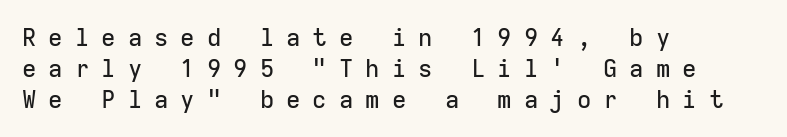
Q: Is the text italic (slanted)? A: No, it is upright.
Q: Is the text underlined? A: No.
Q: How is the paragraph aligned? A: Left-aligned.
Q: Is the spacing between letters normal or unusually wide? A: Unusually wide.
Q: Is the spacing between lines tight, normal or loose? A: Normal.
